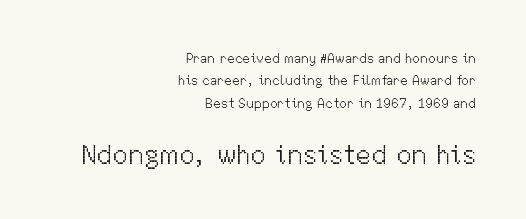
Q: Is the text bold? A: No.
Q: Is the text italic (slanted)? A: No, it is upright.
Q: Is the typeface a serif or a sans-serif typeface? A: Sans-serif.
Q: Is the text underlined? A: No.
Q: How is the paragraph aligned? A: Right-aligned.
Q: Is the spacing between letters normal or unusually wide? A: Normal.
Q: Is the spacing between lines tight, normal or loose? A: Normal.
Q: Which block of text is set in a larger size, the first (top) or the second (bottom)? A: The second (bottom) one.
Q: Width (condensed, normal, or wide)? A: Normal.
Q: Stroke contrast? A: Medium.
Q: x-height? A: Medium.
Q: Monospaced? A: No.
